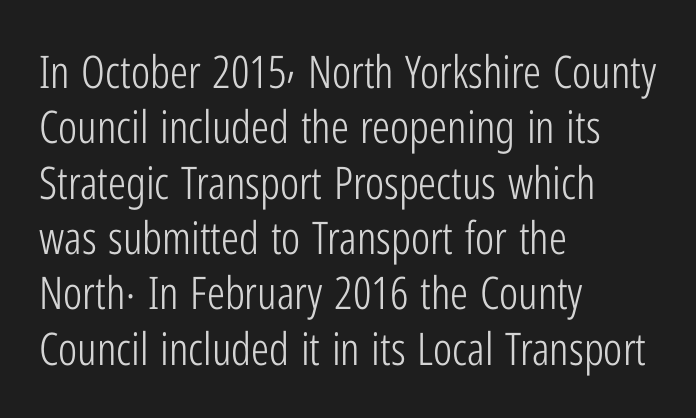
Q: Is the text bold? A: No.
Q: Is the text italic (slanted)? A: No, it is upright.
Q: Is the typeface a serif or a sans-serif typeface? A: Sans-serif.
Q: Is the text underlined? A: No.
Q: How is the paragraph aligned? A: Left-aligned.
Q: Is the spacing between letters normal or unusually wide? A: Normal.
Q: Width (condensed, normal, or wide)? A: Condensed.
Q: Stroke contrast? A: Low.
Q: x-height? A: Medium.
Q: Monospaced? A: No.
